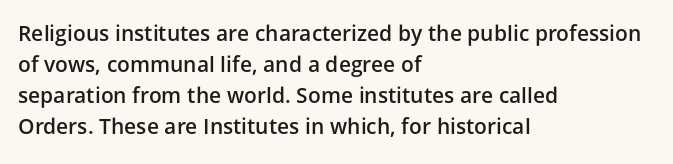
The image shows 21 px text type, upright; set left-aligned, normal line spacing (1.48x), normal letter spacing, not underlined.
